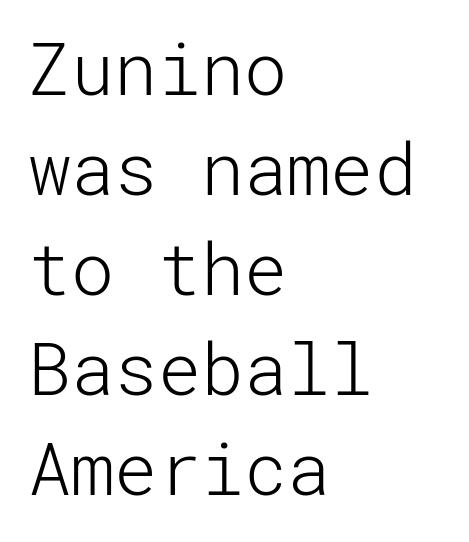
The image shows 72 px light sans-serif type, upright; set left-aligned, normal line spacing (1.39x), normal letter spacing, not underlined; low stroke contrast and a medium x-height.
